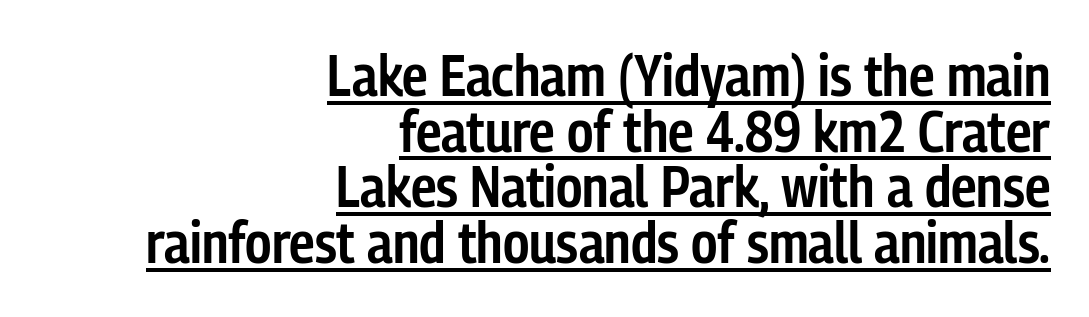
{"serif": "no", "italic": "no", "bold": "semi", "weight": "semibold", "width": "condensed", "stroke_contrast": "low", "x_height": "medium", "monospaced": "no", "underline": "yes", "align": "right", "line_spacing": "tight", "line_spacing_ratio": 0.96, "letter_spacing": "normal", "letter_spacing_em": 0.0, "glyph_px": 58}
